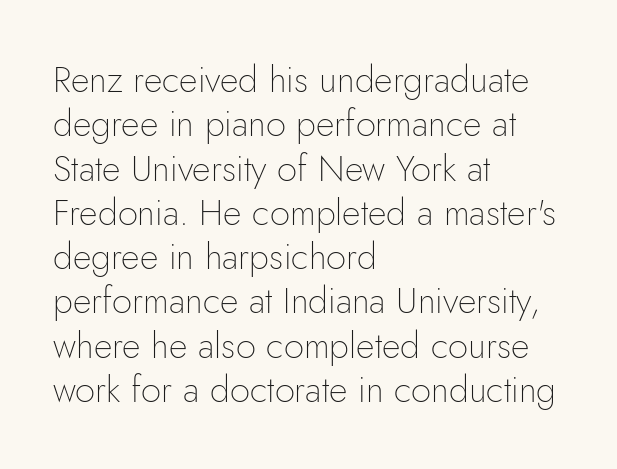
Q: Is the text bold? A: No.
Q: Is the text italic (slanted)? A: No, it is upright.
Q: Is the typeface a serif or a sans-serif typeface? A: Sans-serif.
Q: Is the text underlined? A: No.
Q: How is the paragraph aligned? A: Left-aligned.
Q: Is the spacing between letters normal or unusually wide? A: Normal.
Q: Width (condensed, normal, or wide)? A: Normal.
Q: Stroke contrast? A: Low.
Q: x-height? A: Small.
Q: Monospaced? A: No.
